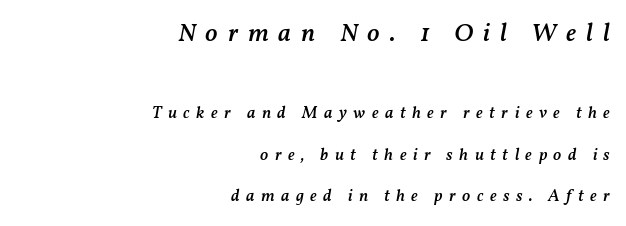
{"italic": "yes", "lean": "right", "slant_degrees": 11, "bold": "semi", "underline": "no", "align": "right", "line_spacing": "loose", "line_spacing_ratio": 2.46, "letter_spacing": "wide", "letter_spacing_em": 0.38, "larger_block": "first", "size_ratio": 1.53, "glyph_px": 26}
